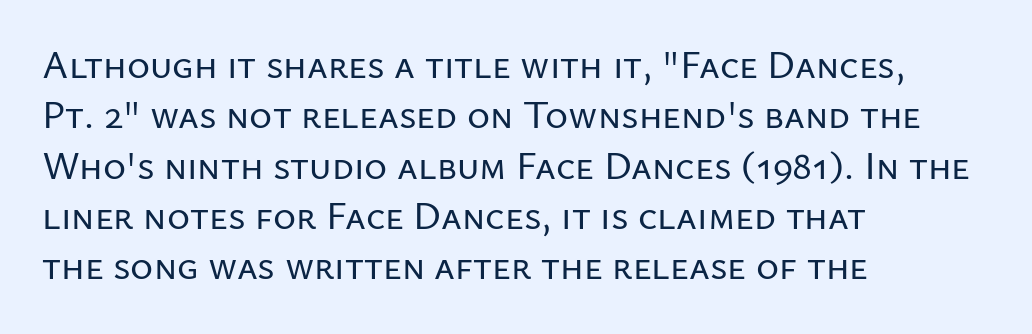
{"serif": "no", "italic": "no", "width": "normal", "stroke_contrast": "low", "x_height": "medium", "monospaced": "no", "underline": "no", "align": "left", "line_spacing": "normal", "line_spacing_ratio": 1.29, "letter_spacing": "normal", "letter_spacing_em": 0.0, "glyph_px": 39}
